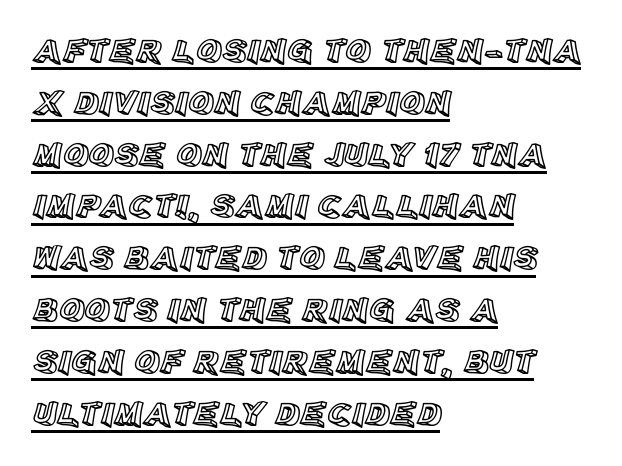
{"width": "normal", "x_height": "large", "monospaced": "no", "underline": "yes", "align": "left", "line_spacing": "normal", "line_spacing_ratio": 1.48, "letter_spacing": "normal", "letter_spacing_em": 0.0, "glyph_px": 35}
